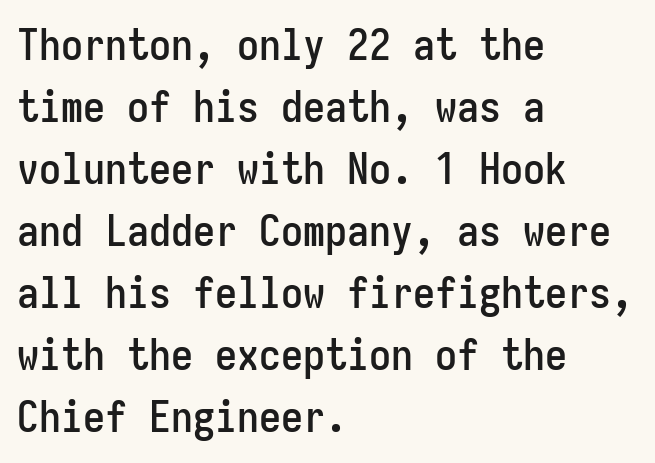
The image shows 44 px condensed sans-serif type, upright, monospaced; set left-aligned, normal line spacing (1.41x), normal letter spacing, not underlined; low stroke contrast and a medium x-height.
